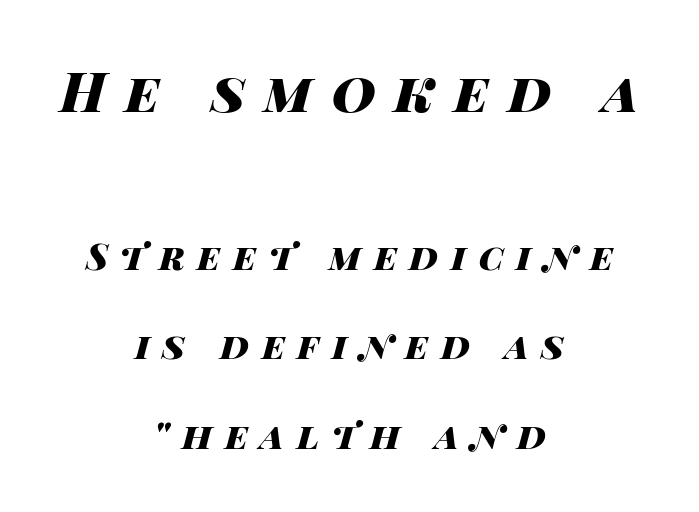
Q: Is the text bold? A: Yes.
Q: Is the text italic (slanted)? A: Yes, it leans right by about 14 degrees.
Q: Is the text underlined? A: No.
Q: How is the paragraph aligned? A: Centered.
Q: Is the spacing between letters normal or unusually wide? A: Unusually wide.
Q: Is the spacing between lines tight, normal or loose? A: Loose.
Q: Which block of text is set in a larger size, the first (top) or the second (bottom)? A: The first (top) one.
Q: Width (condensed, normal, or wide)? A: Wide.
Q: Stroke contrast? A: High.
Q: x-height? A: Large.
Q: Monospaced? A: No.
